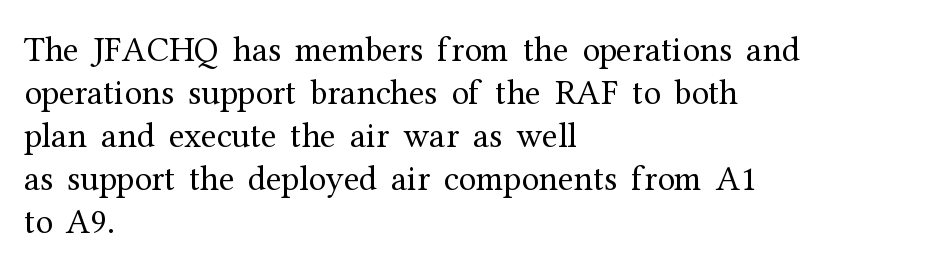
Q: Is the text bold? A: No.
Q: Is the text italic (slanted)? A: No, it is upright.
Q: Is the typeface a serif or a sans-serif typeface? A: Serif.
Q: Is the text underlined? A: No.
Q: How is the paragraph aligned? A: Left-aligned.
Q: Is the spacing between letters normal or unusually wide? A: Normal.
Q: Width (condensed, normal, or wide)? A: Normal.
Q: Stroke contrast? A: Medium.
Q: x-height? A: Medium.
Q: Monospaced? A: No.
